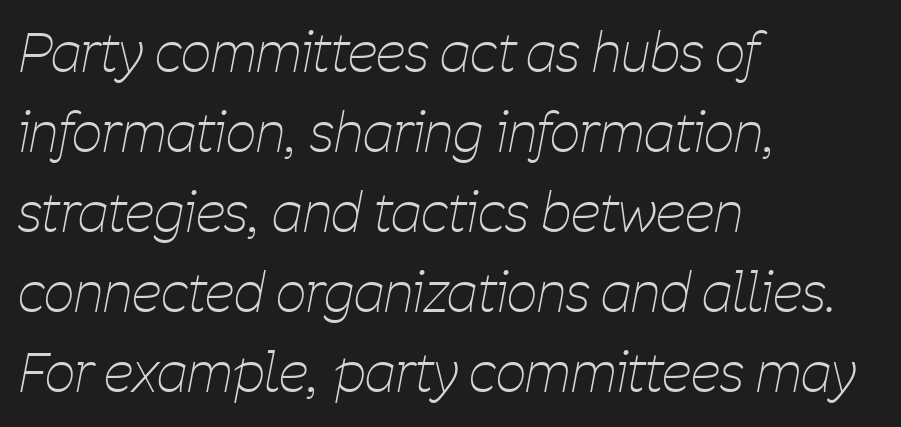
The face used here is proportionally spaced, like ordinary book or web type. Left-aligned paragraph, ragged on the right. The lettering tilts uniformly, giving the passage an italic look. Vertical spacing — default.
